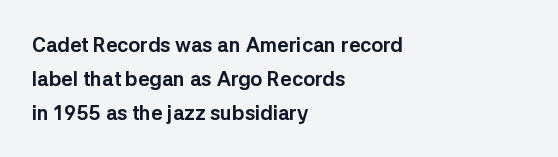
Q: Is the text bold? A: Yes.
Q: Is the text italic (slanted)? A: No, it is upright.
Q: Is the text underlined? A: No.
Q: How is the paragraph aligned? A: Left-aligned.
Q: Is the spacing between letters normal or unusually wide? A: Normal.
Q: Is the spacing between lines tight, normal or loose? A: Normal.
